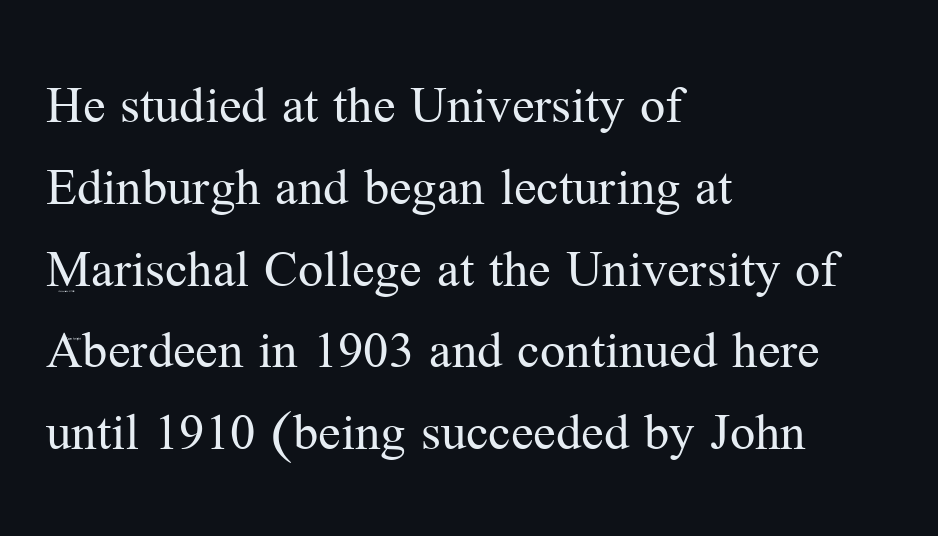
{"serif": "yes", "italic": "no", "bold": "no", "weight": "regular", "width": "normal", "stroke_contrast": "medium", "x_height": "medium", "monospaced": "no", "underline": "no", "align": "left", "line_spacing": "normal", "line_spacing_ratio": 1.46, "letter_spacing": "normal", "letter_spacing_em": 0.0, "glyph_px": 56}
